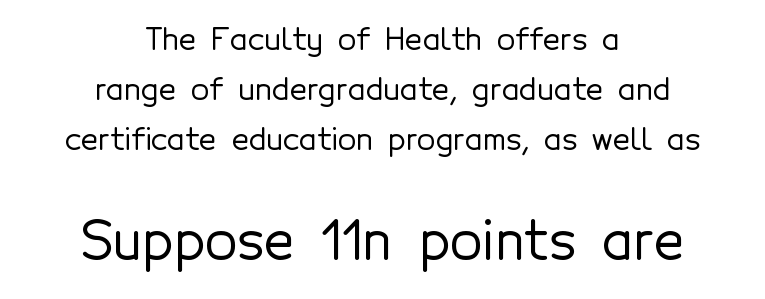
Q: Is the text italic (slanted)? A: No, it is upright.
Q: Is the typeface a serif or a sans-serif typeface? A: Sans-serif.
Q: Is the text underlined? A: No.
Q: How is the paragraph aligned? A: Centered.
Q: Is the spacing between letters normal or unusually wide? A: Normal.
Q: Is the spacing between lines tight, normal or loose? A: Normal.
Q: Which block of text is set in a larger size, the first (top) or the second (bottom)? A: The second (bottom) one.
Q: Width (condensed, normal, or wide)? A: Normal.
Q: x-height? A: Medium.
Q: Monospaced? A: No.
